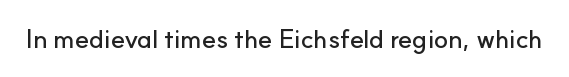
Q: Is the text italic (slanted)? A: No, it is upright.
Q: Is the text underlined? A: No.
Q: Is the spacing between letters normal or unusually wide? A: Normal.
